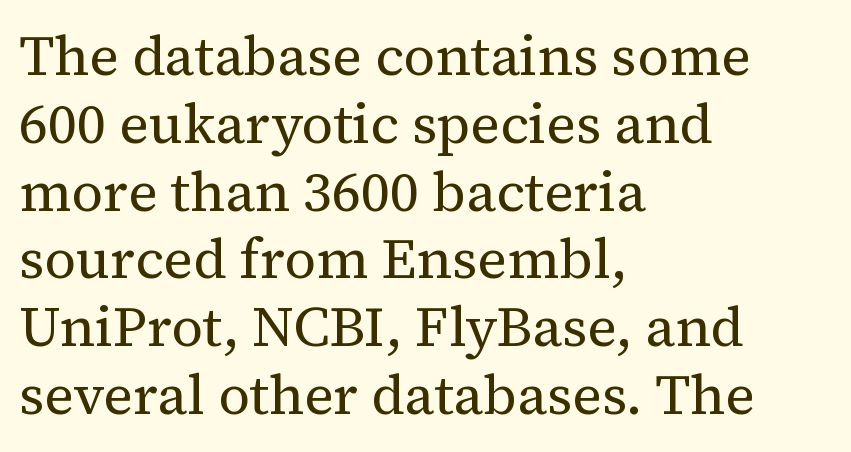
Q: Is the text bold? A: No.
Q: Is the text italic (slanted)? A: No, it is upright.
Q: Is the typeface a serif or a sans-serif typeface? A: Serif.
Q: Is the text underlined? A: No.
Q: How is the paragraph aligned? A: Left-aligned.
Q: Is the spacing between letters normal or unusually wide? A: Normal.
Q: Width (condensed, normal, or wide)? A: Normal.
Q: Stroke contrast? A: Medium.
Q: x-height? A: Medium.
Q: Monospaced? A: No.
